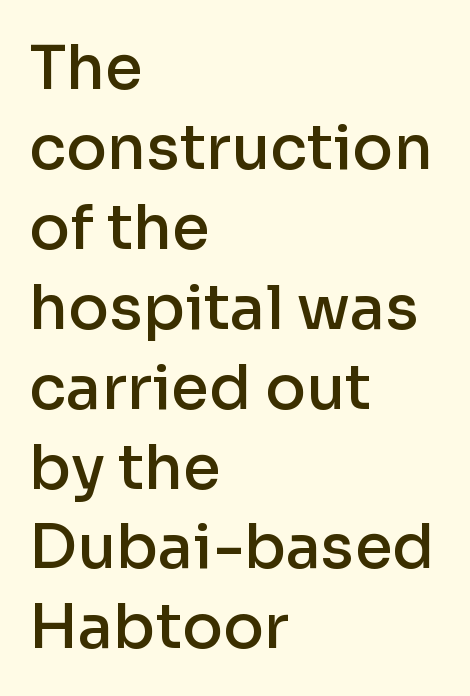
Q: Is the text bold? A: Semi-bold.
Q: Is the text italic (slanted)? A: No, it is upright.
Q: Is the typeface a serif or a sans-serif typeface? A: Sans-serif.
Q: Is the text underlined? A: No.
Q: How is the paragraph aligned? A: Left-aligned.
Q: Is the spacing between letters normal or unusually wide? A: Normal.
Q: Is the spacing between lines tight, normal or loose? A: Normal.
Q: Width (condensed, normal, or wide)? A: Normal.
Q: Stroke contrast? A: Low.
Q: x-height? A: Medium.
Q: Monospaced? A: No.
